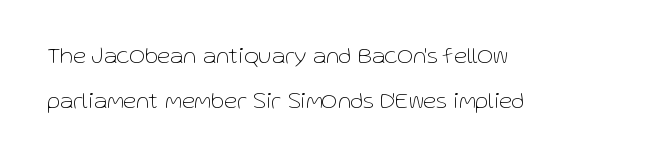
The image shows 24 px text type, upright; set left-aligned, line spacing 1.89x, normal letter spacing, not underlined.
